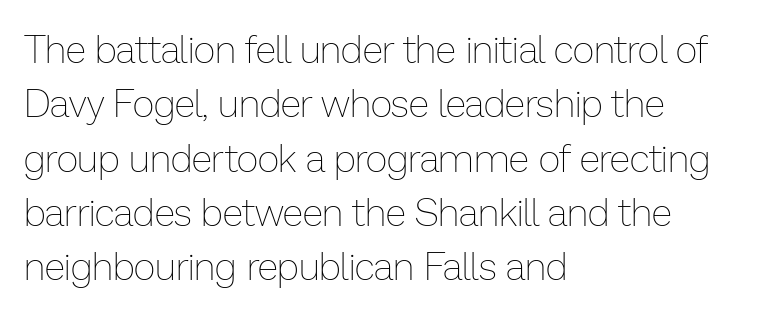
{"italic": "no", "bold": "no", "weight": "thin", "width": "normal", "stroke_contrast": "low", "x_height": "medium", "monospaced": "no", "underline": "no", "align": "left", "line_spacing": "normal", "line_spacing_ratio": 1.43, "letter_spacing": "normal", "letter_spacing_em": 0.0, "glyph_px": 38}
